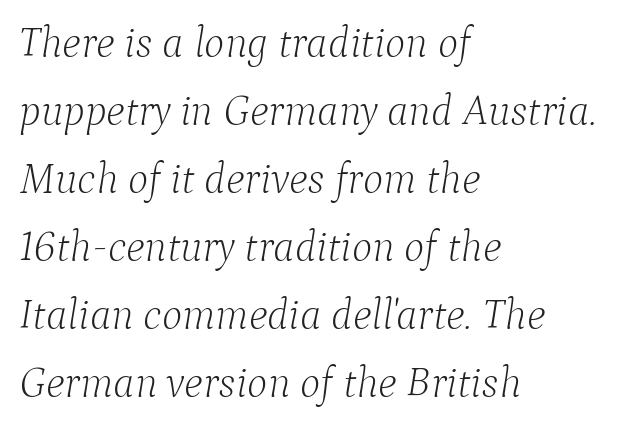
Q: Is the text bold? A: No.
Q: Is the text italic (slanted)? A: Yes, it leans right by about 9 degrees.
Q: Is the typeface a serif or a sans-serif typeface? A: Serif.
Q: Is the text underlined? A: No.
Q: How is the paragraph aligned? A: Left-aligned.
Q: Is the spacing between letters normal or unusually wide? A: Normal.
Q: Is the spacing between lines tight, normal or loose? A: Normal.
Q: Width (condensed, normal, or wide)? A: Normal.
Q: Stroke contrast? A: Low.
Q: x-height? A: Medium.
Q: Monospaced? A: No.
